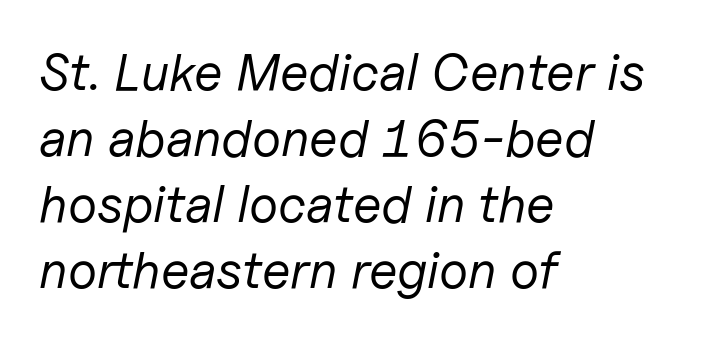
{"italic": "yes", "lean": "right", "slant_degrees": 11, "bold": "no", "weight": "regular", "width": "normal", "stroke_contrast": "low", "x_height": "medium", "monospaced": "no", "underline": "no", "align": "left", "line_spacing": "normal", "line_spacing_ratio": 1.27, "letter_spacing": "normal", "letter_spacing_em": 0.0, "glyph_px": 52}
